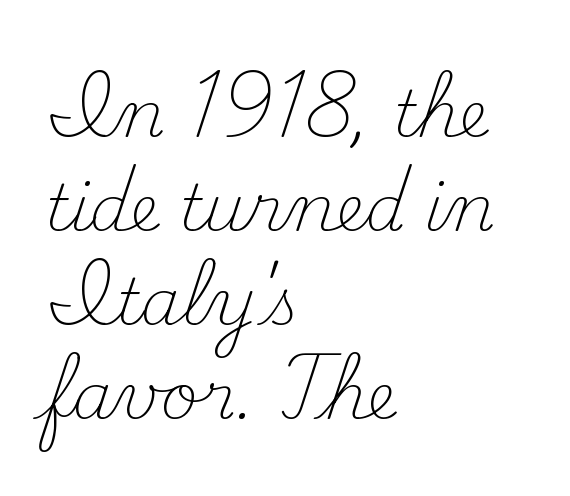
Does the copy run flush right? No — it runs flush left. The space directly below the letters is spotless. Typographically, this falls in the serif category. Does extra space separate the letters? No, they use regular spacing. Each new line begins a customary step beneath the previous one.
